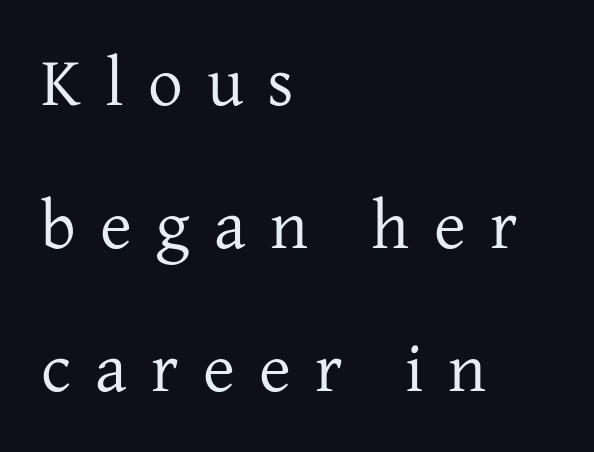
The text block is weighted toward the left margin, trailing off unevenly rightward. Is the type heavy? It reads as light-to-regular instead. Do the letters lean? They stand straight. This is serif lettering, the kind often seen in printed books. The space directly below the letters is spotless.
